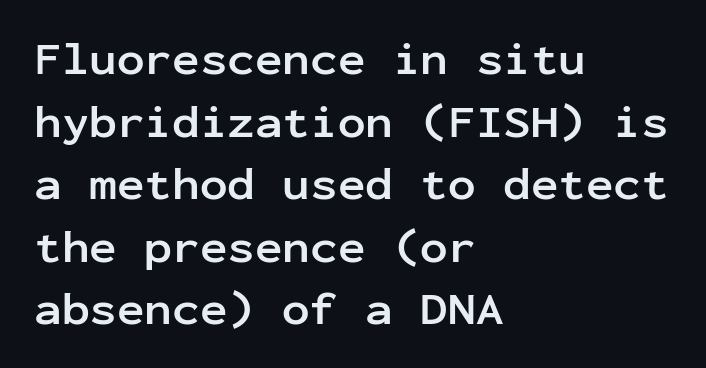
{"serif": "no", "italic": "no", "bold": "yes", "weight": "semibold", "width": "normal", "stroke_contrast": "low", "x_height": "medium", "monospaced": "yes", "underline": "no", "align": "left", "line_spacing": "normal", "line_spacing_ratio": 1.36, "letter_spacing": "normal", "letter_spacing_em": 0.0, "glyph_px": 46}
